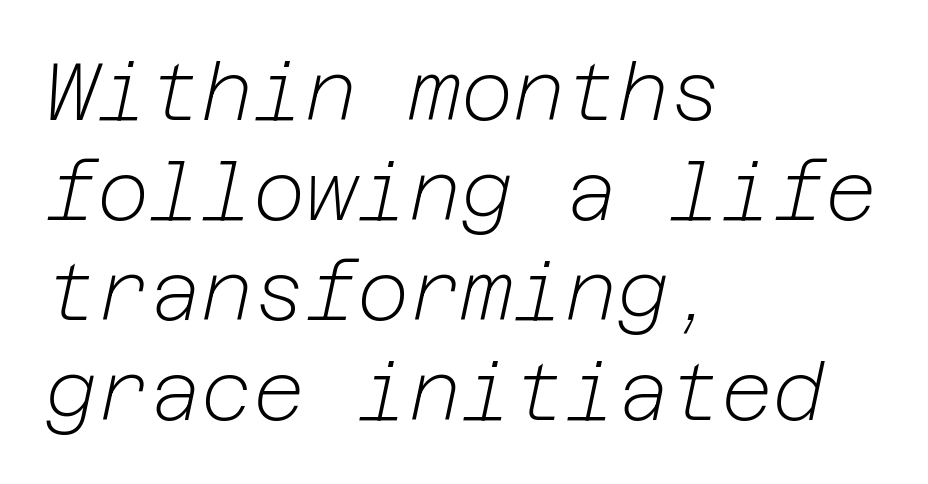
{"italic": "yes", "lean": "right", "slant_degrees": 12, "bold": "no", "weight": "light", "width": "normal", "stroke_contrast": "low", "x_height": "medium", "underline": "no", "align": "left", "line_spacing": "normal", "line_spacing_ratio": 1.25, "letter_spacing": "normal", "letter_spacing_em": 0.0, "glyph_px": 80}
